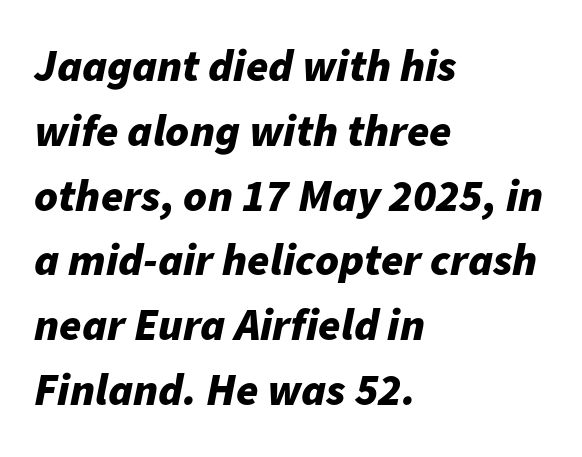
{"italic": "yes", "lean": "right", "slant_degrees": 11, "bold": "yes", "weight": "bold", "width": "normal", "stroke_contrast": "low", "x_height": "medium", "monospaced": "no", "underline": "no", "align": "left", "line_spacing": "normal", "line_spacing_ratio": 1.44, "letter_spacing": "normal", "letter_spacing_em": 0.0, "glyph_px": 45}
